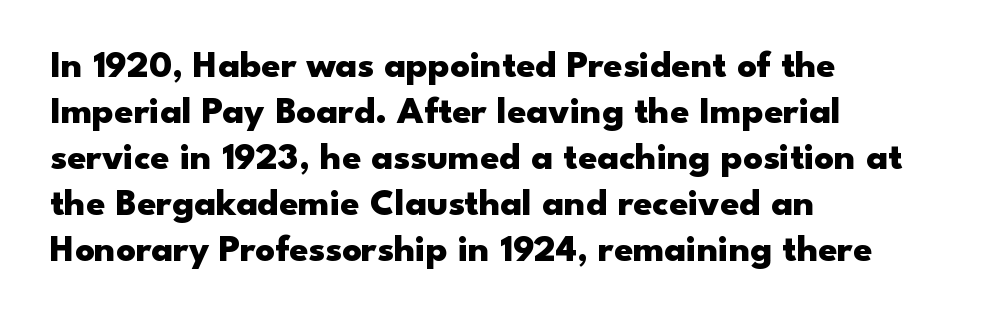
The image shows 38 px heavy, wide sans-serif type, upright; set left-aligned, line spacing 1.21x, normal letter spacing, not underlined; low stroke contrast and a small x-height.
